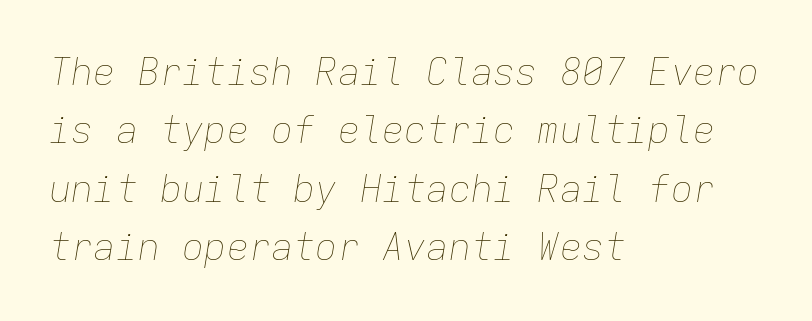
Is the stroke heavy? The answer is a plain regular-or-lighter. Here the designer chose a console-style face with uniform glyph widths. Characters follow at the spacing the type designer built in. Any mark beneath the type? The region is blank. Is the type slanted? Yes — the strokes lean at a clear angle. The paragraph has a hard left edge and a soft right edge.
